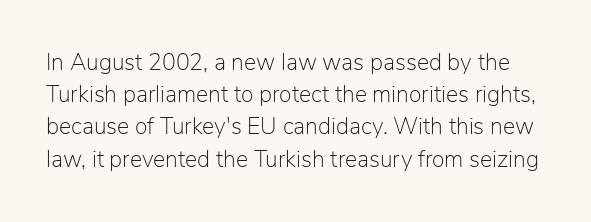
The image shows 23 px text type, upright; set normal line spacing (1.4x), normal letter spacing, not underlined.
